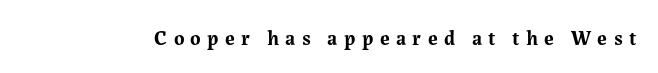
The image shows 20 px bold type, upright; set unusually wide letter spacing (+0.32 em), not underlined.
